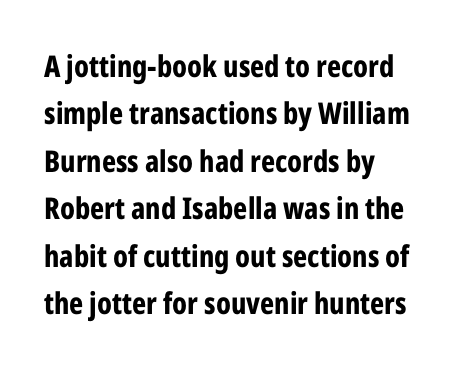
{"serif": "no", "italic": "no", "bold": "yes", "weight": "bold", "width": "condensed", "stroke_contrast": "low", "x_height": "medium", "monospaced": "no", "underline": "no", "align": "left", "line_spacing": "normal", "line_spacing_ratio": 1.58, "letter_spacing": "normal", "letter_spacing_em": 0.0, "glyph_px": 30}
